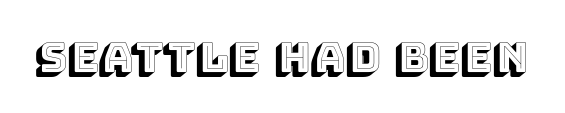
Q: Is the text italic (slanted)? A: No, it is upright.
Q: Is the text underlined? A: No.
Q: Is the spacing between letters normal or unusually wide? A: Normal.
Q: Width (condensed, normal, or wide)? A: Normal.
Q: x-height? A: Large.
Q: Monospaced? A: No.
